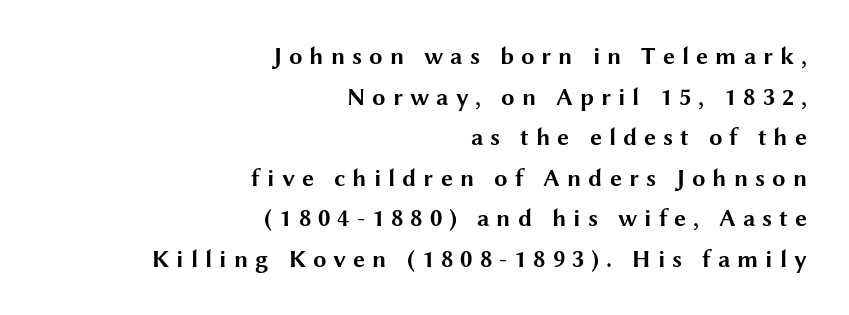
{"italic": "no", "bold": "yes", "underline": "no", "align": "right", "line_spacing": "normal", "line_spacing_ratio": 1.69, "letter_spacing": "wide", "letter_spacing_em": 0.29, "glyph_px": 24}
